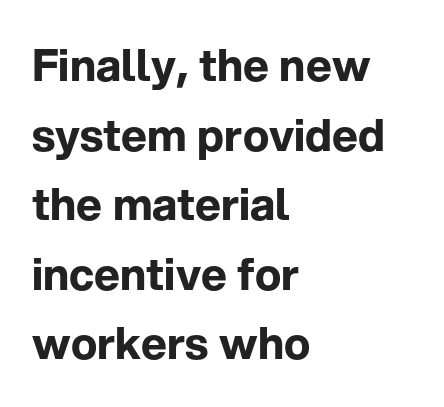
The image shows 44 px bold sans-serif type, upright; set left-aligned, normal line spacing (1.58x), normal letter spacing, not underlined; low stroke contrast and a medium x-height.
